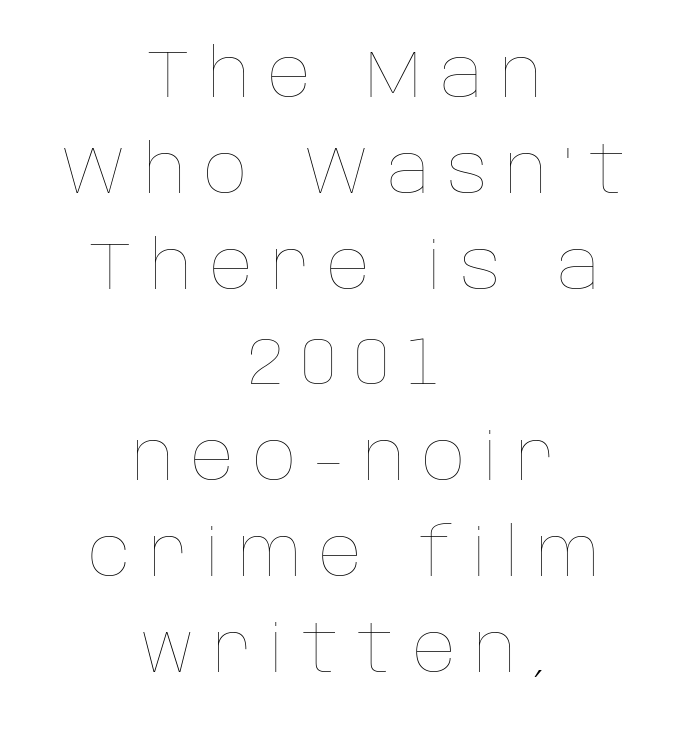
These lines are centered, leaving both edges ragged. This sample uses an upright cut, with every glyph sitting square on the baseline. The passage shown has open, widely tracked lettering throughout. The passage shown is not underscored anywhere. Is this a fixed-width face? No — the glyphs have proportional, varying widths. Is there much room between lines? A standard amount, neither cramped nor airy.
